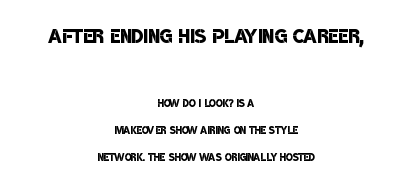
The image shows 27 px text type; set centered, loose line spacing (1.91x), normal letter spacing, not underlined; the first (top) block is 1.93x larger.
